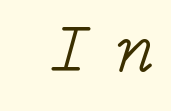
The image shows 70 px light type, italic (leaning right); set unusually wide letter spacing (+0.4 em), not underlined; low stroke contrast and a medium x-height.
